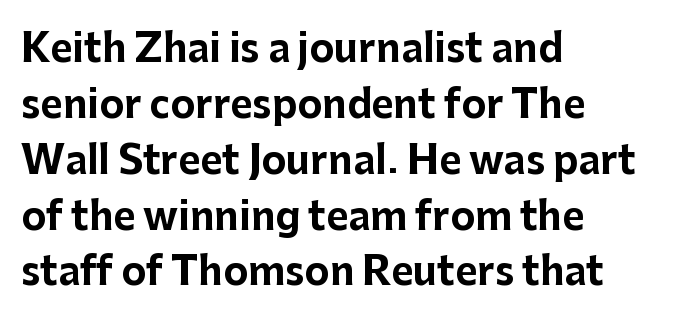
The rows are spaced the way most documents space them. If you drew a line through each stem, it would be perfectly vertical. Nothing unusual about the tracking: characters are spaced as the font intends. Is this a fixed-width face? No — the glyphs have proportional, varying widths.
